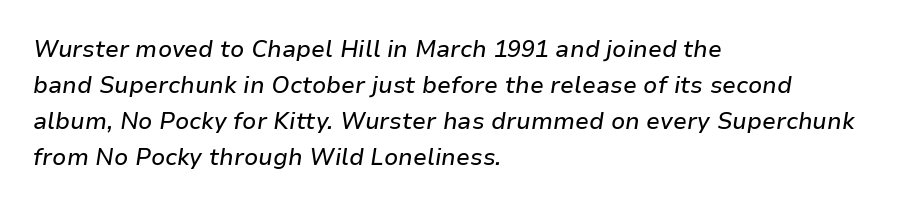
{"italic": "yes", "lean": "right", "slant_degrees": 9, "underline": "no", "align": "left", "line_spacing": "normal", "line_spacing_ratio": 1.56, "letter_spacing": "normal", "letter_spacing_em": 0.0, "glyph_px": 23}
